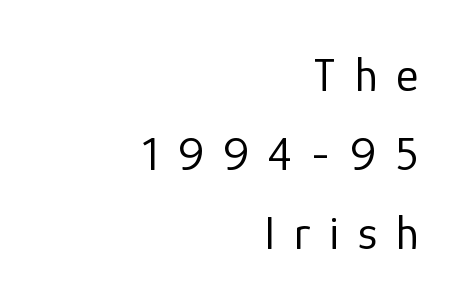
The image shows 48 px regular-weight sans-serif type, upright; set right-aligned, normal line spacing (1.65x), unusually wide letter spacing (+0.4 em), not underlined; low stroke contrast and a medium x-height.
